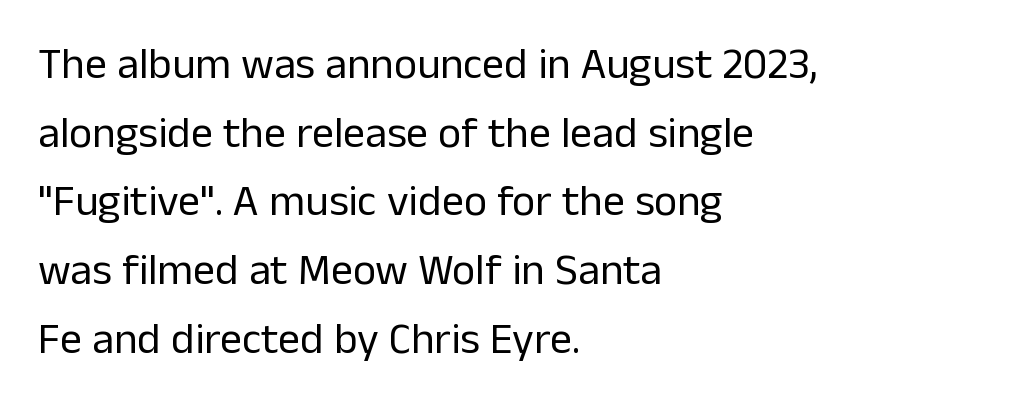
Q: Is the text bold? A: No.
Q: Is the text italic (slanted)? A: No, it is upright.
Q: Is the typeface a serif or a sans-serif typeface? A: Sans-serif.
Q: Is the text underlined? A: No.
Q: How is the paragraph aligned? A: Left-aligned.
Q: Is the spacing between letters normal or unusually wide? A: Normal.
Q: Is the spacing between lines tight, normal or loose? A: Normal.
Q: Width (condensed, normal, or wide)? A: Normal.
Q: Stroke contrast? A: Low.
Q: x-height? A: Medium.
Q: Monospaced? A: No.
